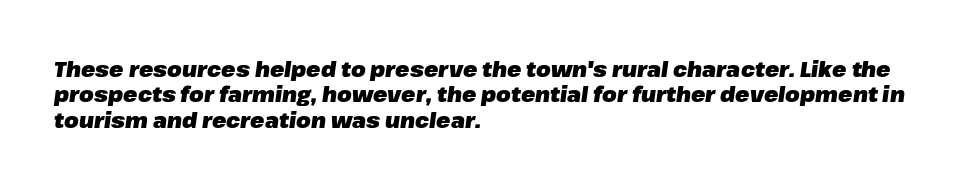
The image shows 21 px bold type, italic (leaning right); set left-aligned, line spacing 1.21x, normal letter spacing, not underlined.
